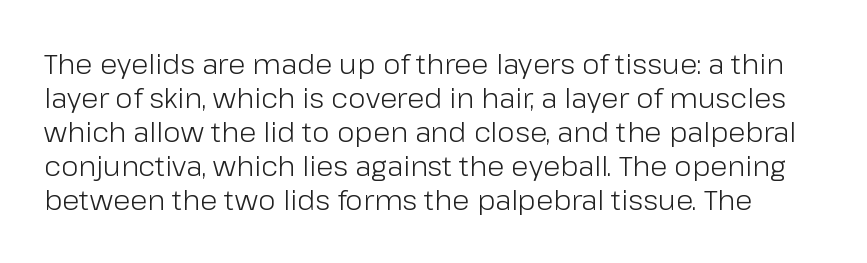
The image shows 28 px light sans-serif type, upright; set line spacing 1.21x, normal letter spacing, not underlined; low stroke contrast and a medium x-height.
